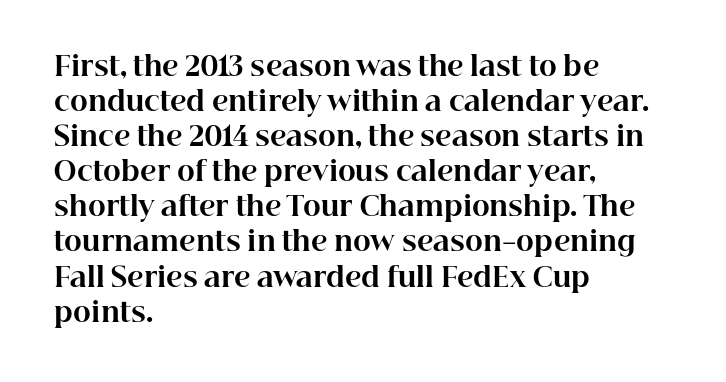
The image shows 27 px bold type, upright; set left-aligned, normal line spacing (1.3x), normal letter spacing, not underlined.
